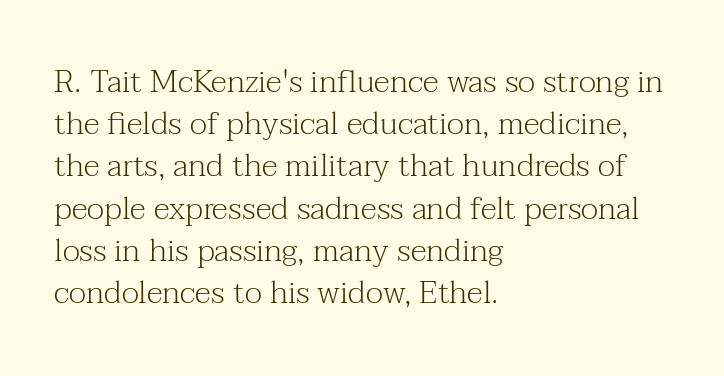
Q: Is the text bold? A: No.
Q: Is the text italic (slanted)? A: No, it is upright.
Q: Is the typeface a serif or a sans-serif typeface? A: Serif.
Q: Is the text underlined? A: No.
Q: How is the paragraph aligned? A: Left-aligned.
Q: Is the spacing between letters normal or unusually wide? A: Normal.
Q: Is the spacing between lines tight, normal or loose? A: Normal.
Q: Width (condensed, normal, or wide)? A: Normal.
Q: Stroke contrast? A: Medium.
Q: x-height? A: Medium.
Q: Monospaced? A: No.
